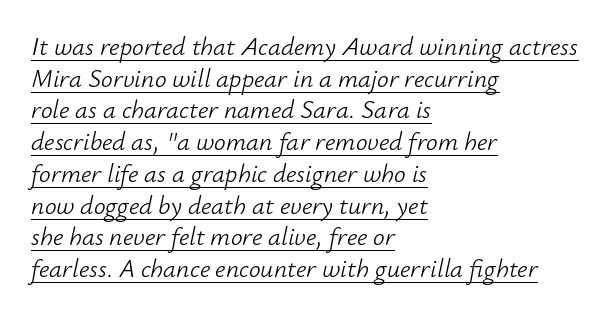
The strokes are not fattened; the text isn't bold. The typesetter has applied underlining to the passage shown. Line starts are locked; line ends wander. Compared with ordinary roman type, these characters are visibly tilted. Each word holds together tightly as a unit, with standard inter-letter gaps.
